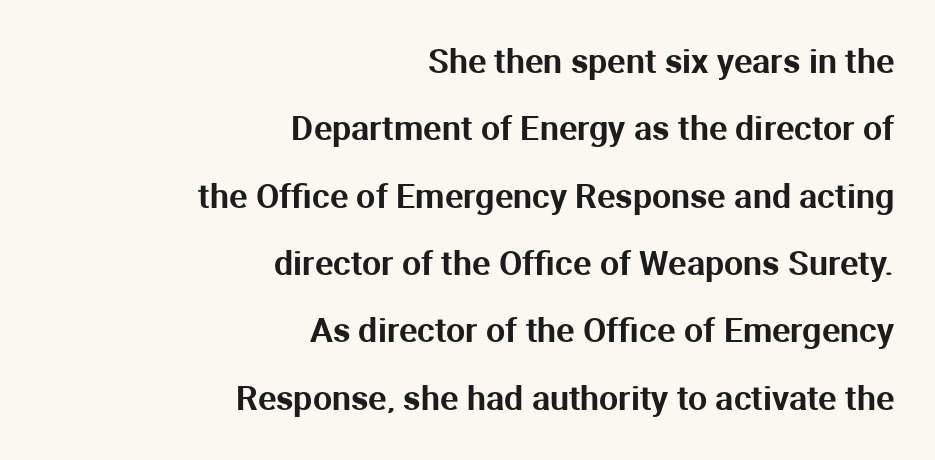
Q: Is the text italic (slanted)? A: No, it is upright.
Q: Is the typeface a serif or a sans-serif typeface? A: Sans-serif.
Q: Is the text underlined? A: No.
Q: How is the paragraph aligned? A: Right-aligned.
Q: Is the spacing between letters normal or unusually wide? A: Normal.
Q: Is the spacing between lines tight, normal or loose? A: Loose.
Q: Width (condensed, normal, or wide)? A: Normal.
Q: Stroke contrast? A: Medium.
Q: x-height? A: Medium.
Q: Monospaced? A: No.
